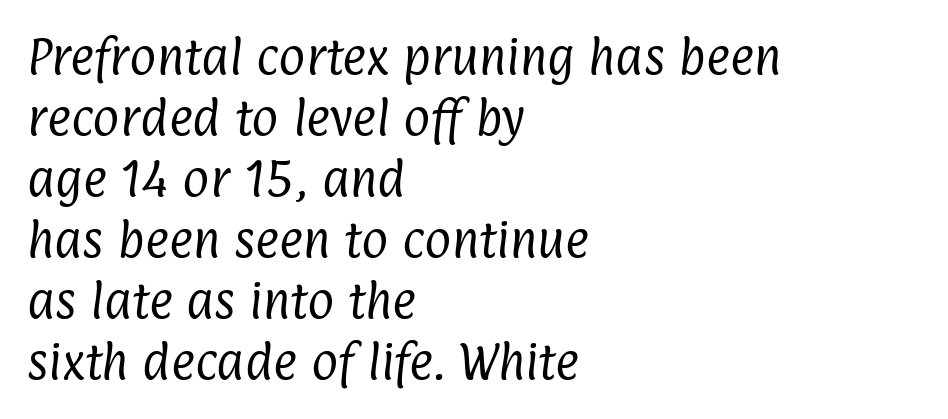
{"serif": "no", "bold": "no", "weight": "regular", "width": "condensed", "stroke_contrast": "low", "x_height": "medium", "monospaced": "no", "underline": "no", "align": "left", "line_spacing": "normal", "line_spacing_ratio": 1.49, "letter_spacing": "normal", "letter_spacing_em": 0.0, "glyph_px": 41}
